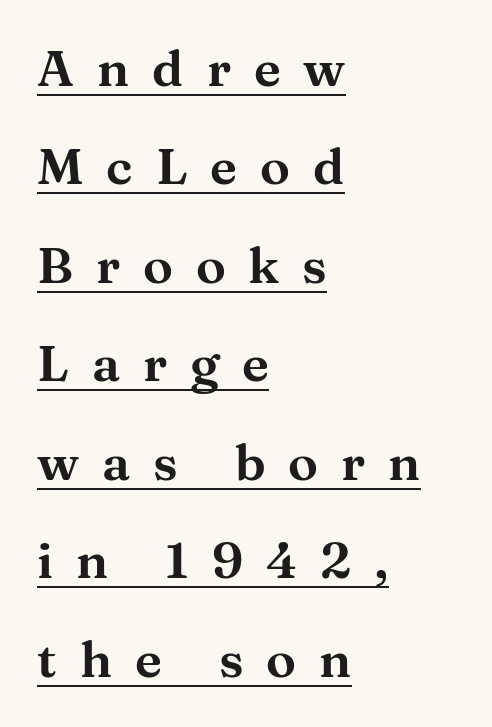
Q: Is the text italic (slanted)? A: No, it is upright.
Q: Is the typeface a serif or a sans-serif typeface? A: Serif.
Q: Is the text underlined? A: Yes.
Q: How is the paragraph aligned? A: Left-aligned.
Q: Is the spacing between letters normal or unusually wide? A: Unusually wide.
Q: Is the spacing between lines tight, normal or loose? A: Loose.
Q: Width (condensed, normal, or wide)? A: Wide.
Q: Stroke contrast? A: Medium.
Q: x-height? A: Medium.
Q: Monospaced? A: No.
